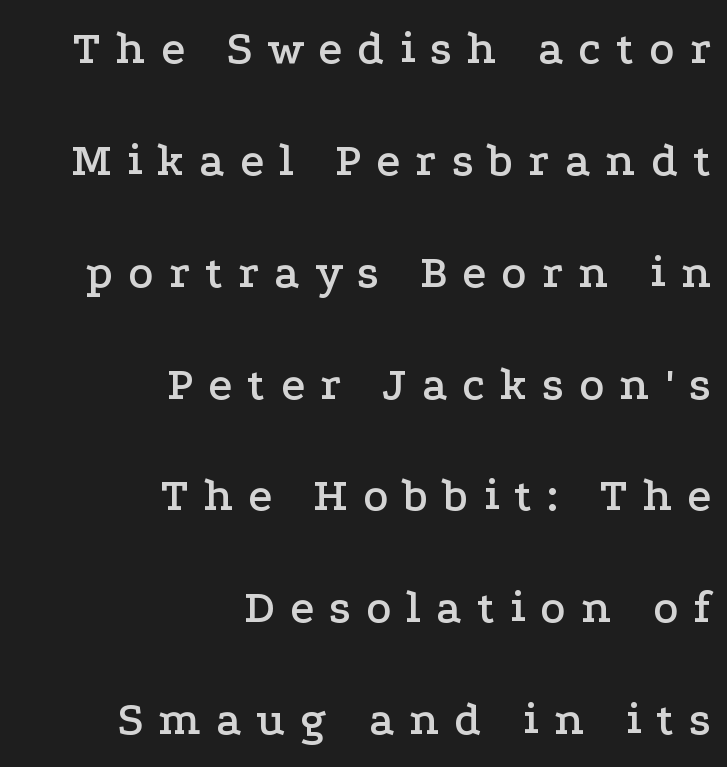
Compared with a flush-left layout, this one pins lines to the opposite, right side. Think of a printed novel: that variable character pitch is what you see here. Caption: expanded tracking, letters set apart. Quick note: interline space is abundant. Each row of text sits above clean, open space.
